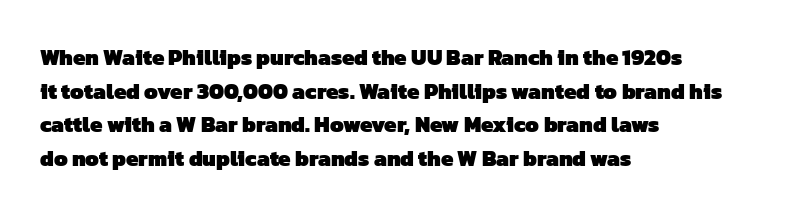
The image shows 22 px bold type; set left-aligned, normal line spacing (1.53x), normal letter spacing, not underlined.
